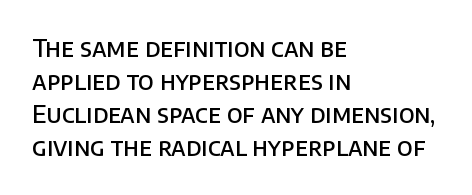
The image shows 24 px text type, upright; set left-aligned, normal line spacing (1.38x), normal letter spacing, not underlined.
